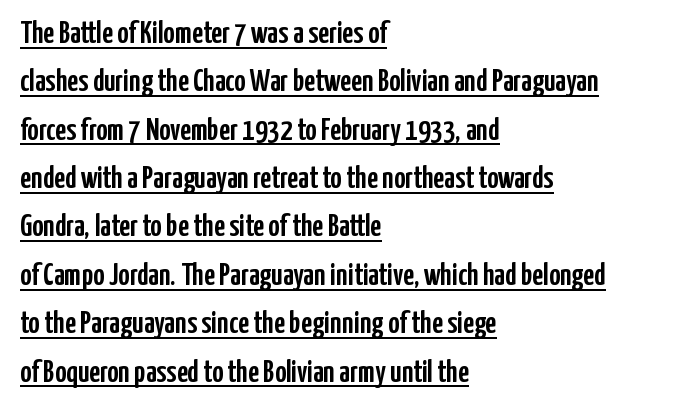
Underlined type. The passage shown stacks its lines at a standard gap. These lines stack with their left ends in a neat column. Each letter's strokes conclude bluntly, with no projecting serifs.
